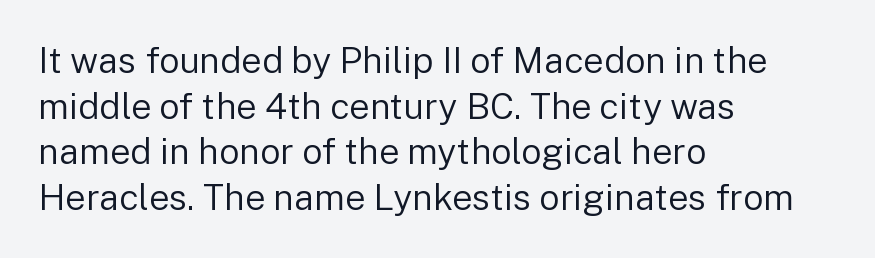
The image shows 36 px regular-weight sans-serif type, upright; set left-aligned, normal line spacing (1.27x), normal letter spacing, not underlined; low stroke contrast and a medium x-height.
